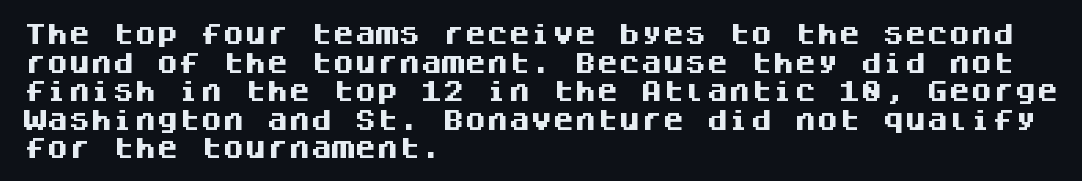
{"italic": "no", "bold": "yes", "underline": "no", "align": "left", "line_spacing": "normal", "line_spacing_ratio": 1.3, "letter_spacing": "normal", "letter_spacing_em": 0.0, "glyph_px": 22}
